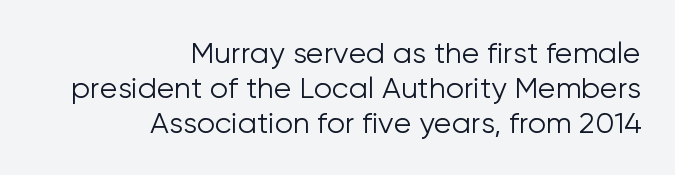
Unmarked baselines from the first word to the last. Is the block centered? No — it sits flush against the right margin. Notice how the stems are strictly vertical — no italics here. The face used here is rendered with its standard letterfit.
